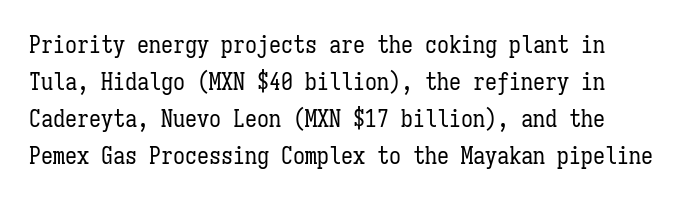
The letters stand upright; this is a roman face. Nothing unusual about the tracking: characters are spaced as the font intends. Descenders hang freely into open space. These glyphs show unthickened strokes, regular width or finer. The passage shown stacks its lines at a standard gap.
